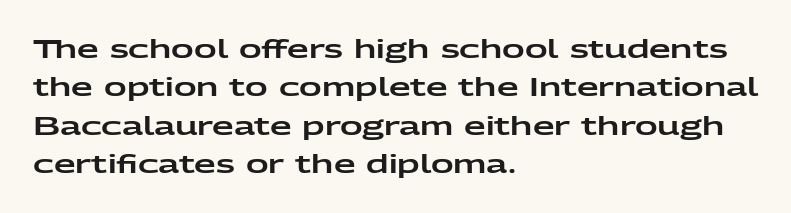
The image shows 25 px text type, upright; set left-aligned, normal line spacing (1.54x), normal letter spacing, not underlined.
